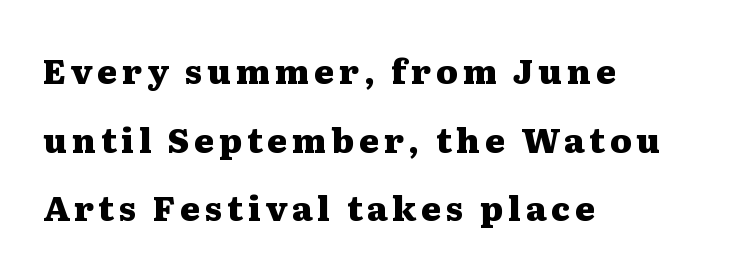
Q: Is the text bold? A: Yes.
Q: Is the text italic (slanted)? A: No, it is upright.
Q: Is the typeface a serif or a sans-serif typeface? A: Serif.
Q: Is the text underlined? A: No.
Q: How is the paragraph aligned? A: Left-aligned.
Q: Is the spacing between lines tight, normal or loose? A: Loose.
Q: Width (condensed, normal, or wide)? A: Wide.
Q: Stroke contrast? A: Medium.
Q: x-height? A: Medium.
Q: Monospaced? A: No.
